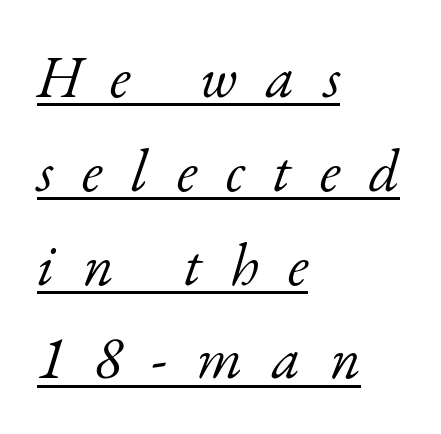
{"serif": "yes", "italic": "yes", "lean": "right", "slant_degrees": 17, "bold": "no", "weight": "light", "width": "normal", "stroke_contrast": "low", "x_height": "small", "monospaced": "no", "underline": "yes", "align": "left", "line_spacing": "normal", "line_spacing_ratio": 1.59, "letter_spacing": "wide", "letter_spacing_em": 0.49, "glyph_px": 59}
